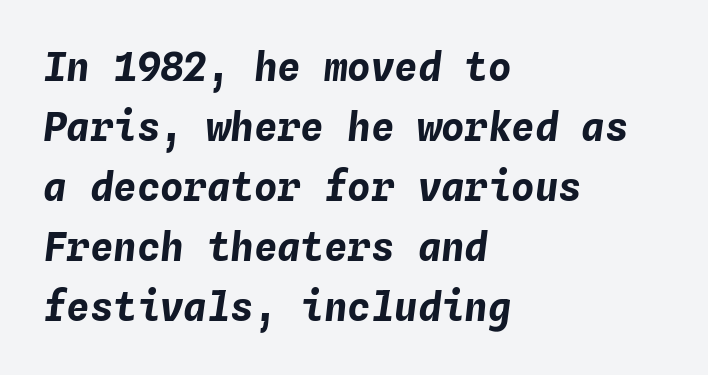
The image shows 39 px bold type, italic (leaning right), monospaced; set left-aligned, normal line spacing (1.54x), normal letter spacing, not underlined; low stroke contrast and a medium x-height.
